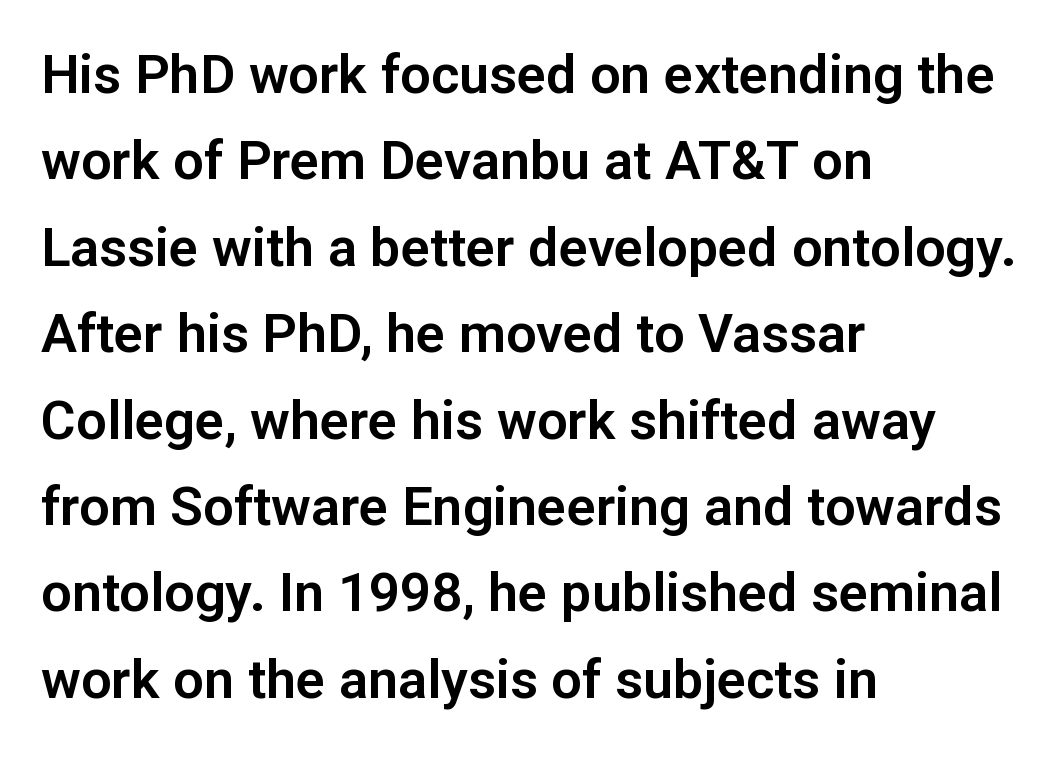
The image shows 54 px sans-serif type, upright; set left-aligned, normal line spacing (1.6x), normal letter spacing, not underlined; low stroke contrast and a medium x-height.
